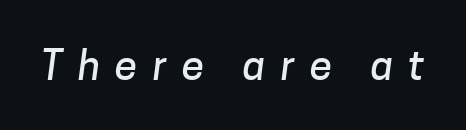
Q: Is the typeface a serif or a sans-serif typeface? A: Sans-serif.
Q: Is the text underlined? A: No.
Q: Is the spacing between letters normal or unusually wide? A: Unusually wide.
Q: Width (condensed, normal, or wide)? A: Normal.
Q: Stroke contrast? A: Low.
Q: x-height? A: Medium.
Q: Monospaced? A: No.
